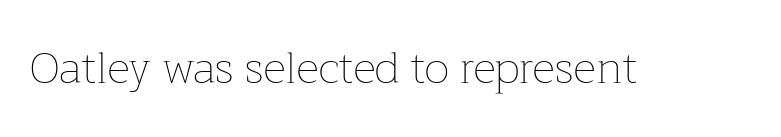
The image shows 44 px thin type, upright; set normal letter spacing, not underlined; low stroke contrast and a medium x-height.
